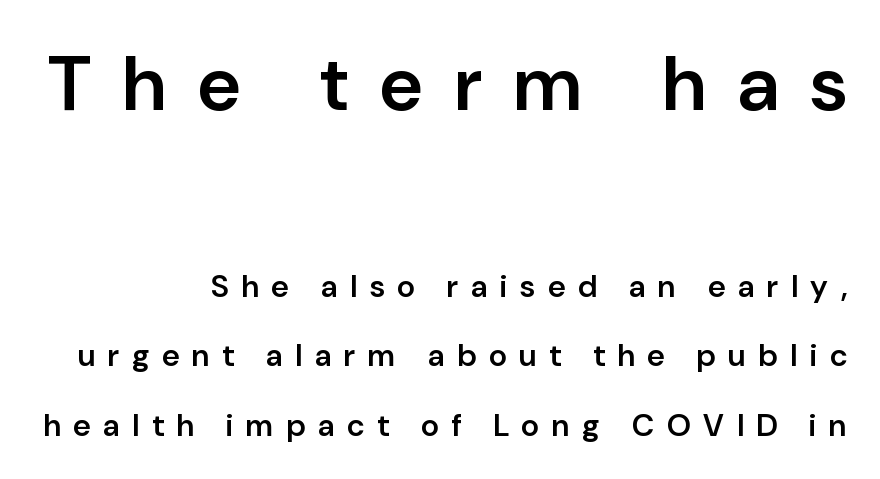
{"serif": "no", "italic": "no", "bold": "semi", "weight": "semibold", "width": "normal", "stroke_contrast": "low", "x_height": "medium", "monospaced": "no", "underline": "no", "align": "right", "line_spacing": "loose", "line_spacing_ratio": 2.23, "letter_spacing": "wide", "letter_spacing_em": 0.41, "larger_block": "first", "size_ratio": 2.48, "glyph_px": 77}
